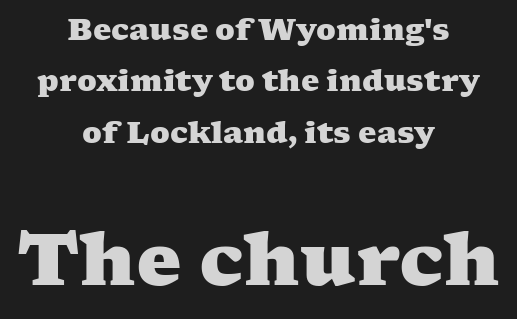
{"serif": "yes", "bold": "yes", "weight": "heavy", "width": "wide", "stroke_contrast": "medium", "x_height": "medium", "monospaced": "no", "underline": "no", "align": "center", "line_spacing_ratio": 1.77, "letter_spacing": "normal", "letter_spacing_em": 0.0, "larger_block": "second", "size_ratio": 2.48, "glyph_px": 72}
